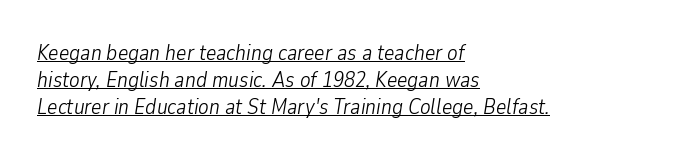
{"italic": "yes", "lean": "right", "slant_degrees": 9, "bold": "no", "underline": "yes", "align": "left", "line_spacing_ratio": 1.22, "letter_spacing": "normal", "letter_spacing_em": 0.0, "glyph_px": 22}
